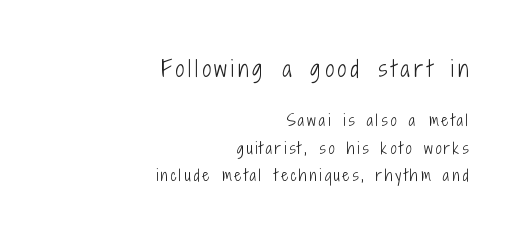
The image shows 22 px text type, upright; set right-aligned, line spacing 1.81x, not underlined; the first (top) block is 1.47x larger.
